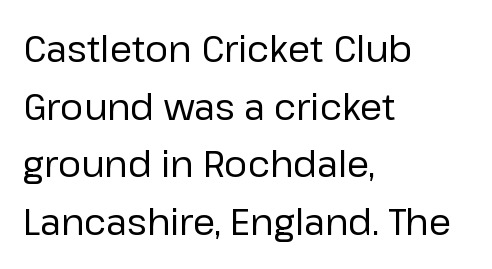
The image shows 36 px regular-weight sans-serif type, upright; set left-aligned, normal line spacing (1.6x), normal letter spacing, not underlined; low stroke contrast and a medium x-height.
